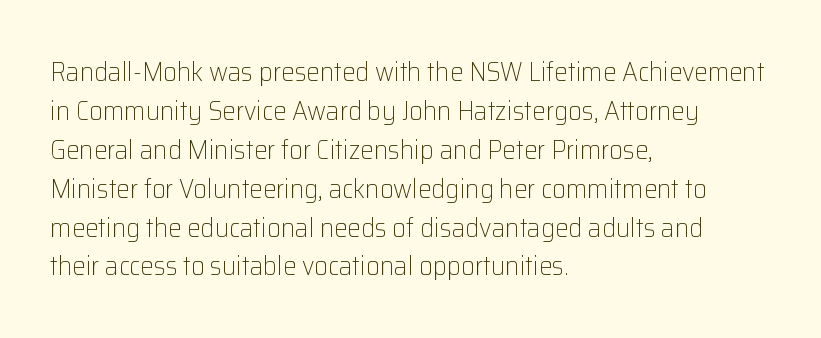
The image shows 27 px text type, upright; set left-aligned, normal line spacing (1.44x), normal letter spacing, not underlined.
